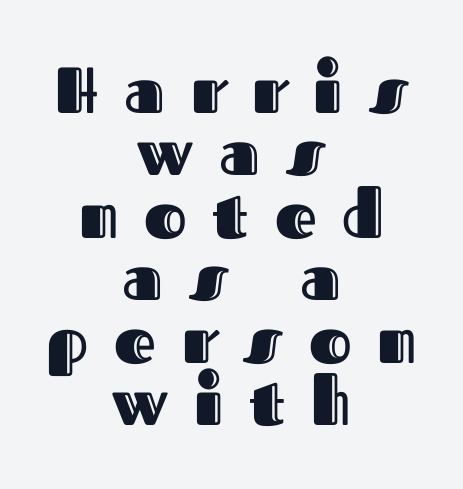
The image shows 65 px text type, upright; set centered, tight line spacing (0.96x), unusually wide letter spacing (+0.4 em), not underlined; a medium x-height.
